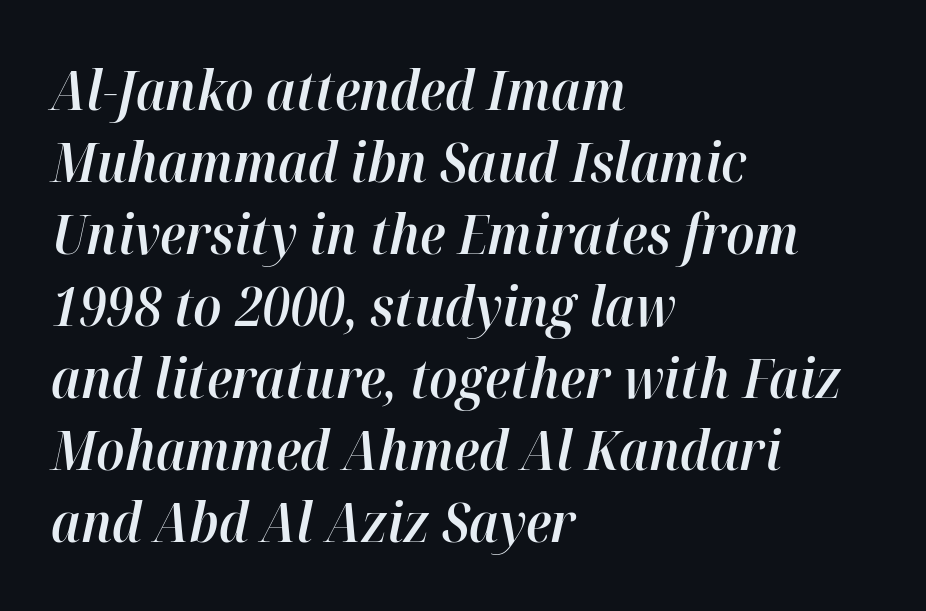
Students, observe: this is what conventionally led text looks like. Look at the tracking — it's just the regular setting, nothing added. These lines were composed using italics. Descender tails drop into unmarked territory. Every letter is mildly thick-stroked: semibold rather than bold. You could not count columns in this text — the font is proportionally spaced.
